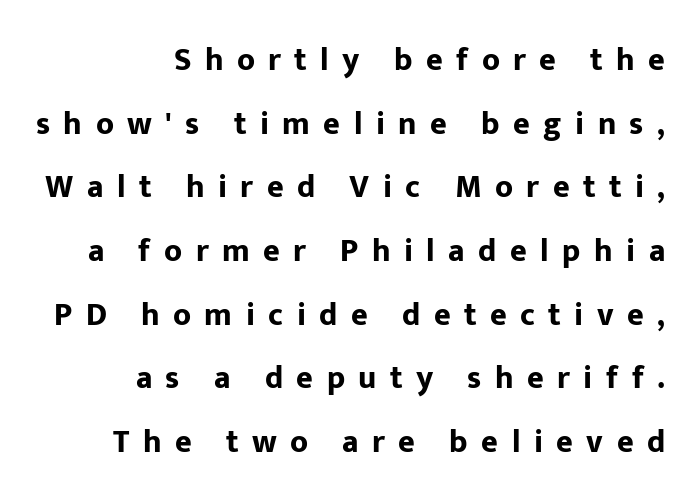
{"serif": "no", "italic": "no", "bold": "yes", "weight": "bold", "width": "normal", "stroke_contrast": "low", "x_height": "medium", "monospaced": "no", "underline": "no", "align": "right", "line_spacing": "loose", "line_spacing_ratio": 1.99, "letter_spacing": "wide", "letter_spacing_em": 0.42, "glyph_px": 32}
